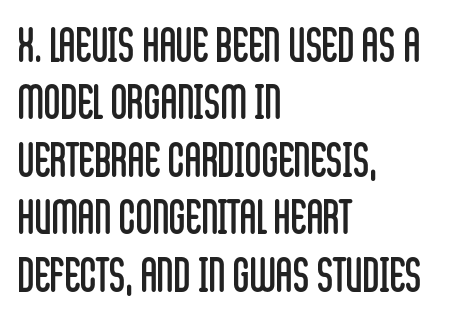
The image shows 46 px regular-weight, condensed sans-serif type, upright; set left-aligned, normal line spacing (1.25x), normal letter spacing, not underlined; low stroke contrast and a large x-height.
